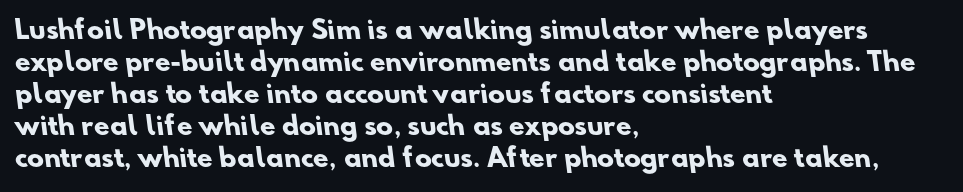
{"bold": "yes", "underline": "no", "align": "left", "line_spacing": "normal", "line_spacing_ratio": 1.28, "letter_spacing": "normal", "letter_spacing_em": 0.0, "glyph_px": 25}
